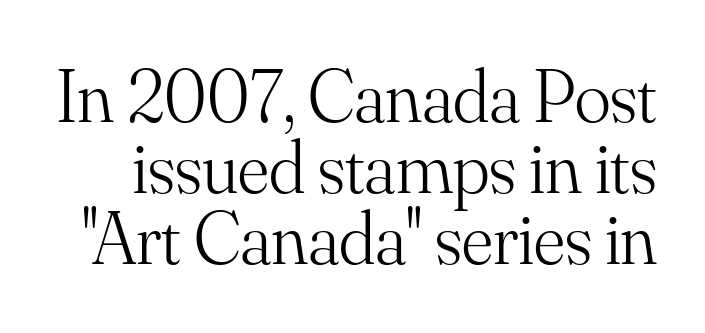
Q: Is the text bold? A: No.
Q: Is the text italic (slanted)? A: No, it is upright.
Q: Is the typeface a serif or a sans-serif typeface? A: Serif.
Q: Is the text underlined? A: No.
Q: Is the spacing between letters normal or unusually wide? A: Normal.
Q: Is the spacing between lines tight, normal or loose? A: Tight.
Q: Width (condensed, normal, or wide)? A: Normal.
Q: Stroke contrast? A: Medium.
Q: x-height? A: Small.
Q: Monospaced? A: No.
